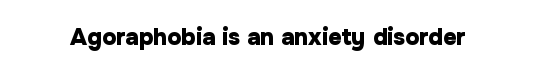
Notice how thick the strokes are: this is what a full bold looks like. In terms of letterspacing, this is plain default setting. The specimen omits any rule beneath the text block's lines. The lettering stays uniformly vertical, giving the passage a roman look.
